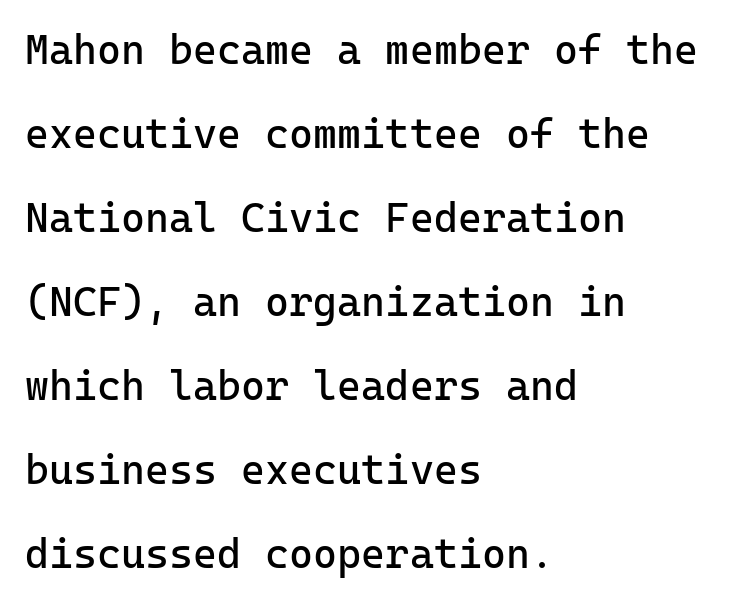
{"serif": "no", "italic": "no", "bold": "no", "weight": "regular", "width": "normal", "stroke_contrast": "low", "x_height": "medium", "monospaced": "yes", "underline": "no", "align": "left", "line_spacing": "loose", "line_spacing_ratio": 2.05, "letter_spacing": "normal", "letter_spacing_em": 0.0, "glyph_px": 41}
